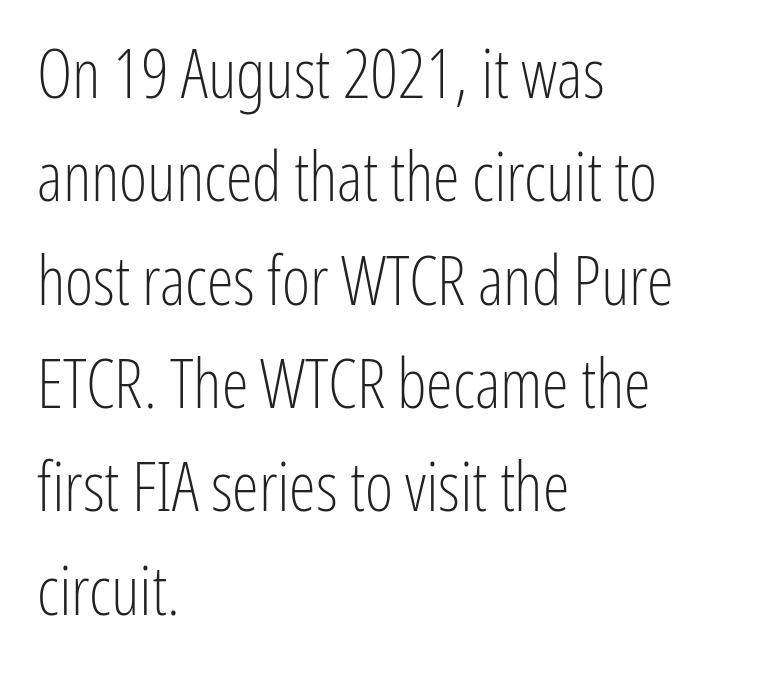
{"serif": "no", "italic": "no", "bold": "no", "weight": "light", "width": "condensed", "stroke_contrast": "low", "x_height": "medium", "monospaced": "no", "underline": "no", "align": "left", "line_spacing": "normal", "line_spacing_ratio": 1.52, "letter_spacing": "normal", "letter_spacing_em": 0.0, "glyph_px": 68}
